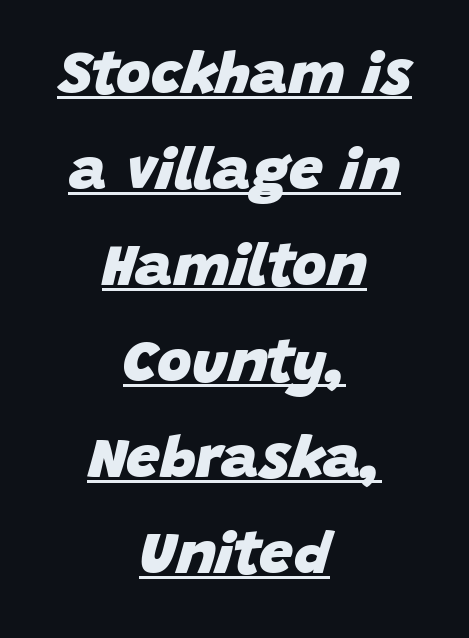
The image shows 60 px heavy type, italic (leaning right); set centered, normal line spacing (1.6x), normal letter spacing, underlined; low stroke contrast and a large x-height.
